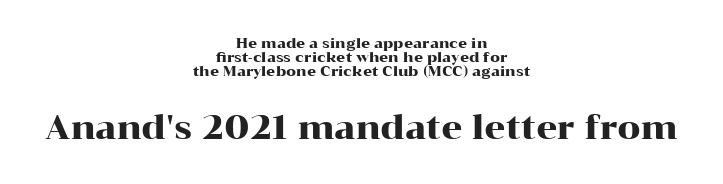
{"serif": "yes", "italic": "no", "width": "wide", "stroke_contrast": "high", "x_height": "medium", "monospaced": "no", "underline": "no", "align": "center", "line_spacing": "tight", "line_spacing_ratio": 0.99, "letter_spacing": "normal", "letter_spacing_em": 0.0, "larger_block": "second", "size_ratio": 2.36, "glyph_px": 33}
